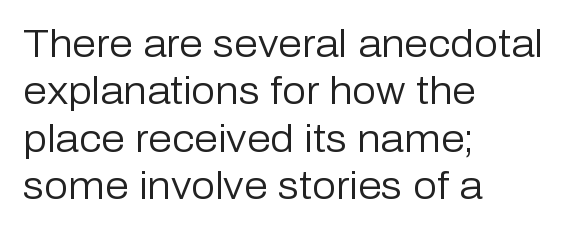
{"serif": "no", "italic": "no", "bold": "no", "weight": "regular", "width": "normal", "stroke_contrast": "low", "x_height": "medium", "monospaced": "no", "underline": "no", "align": "left", "line_spacing": "normal", "line_spacing_ratio": 1.25, "letter_spacing": "normal", "letter_spacing_em": 0.0, "glyph_px": 38}
